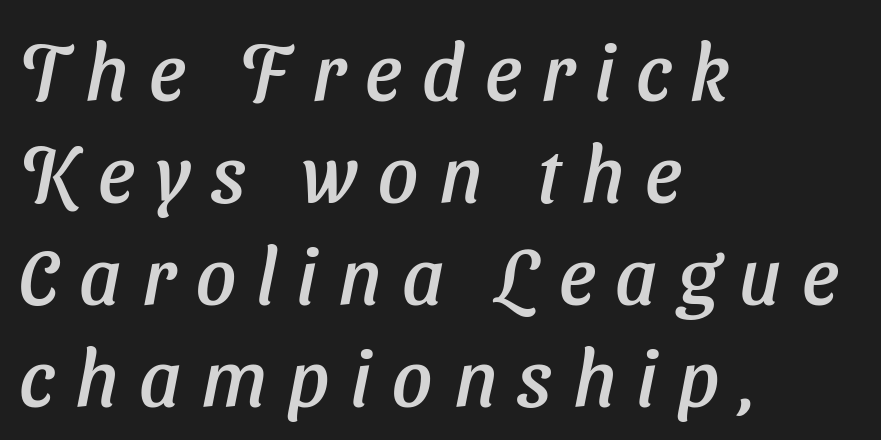
Q: Is the typeface a serif or a sans-serif typeface? A: Serif.
Q: Is the text underlined? A: No.
Q: How is the paragraph aligned? A: Left-aligned.
Q: Is the spacing between letters normal or unusually wide? A: Unusually wide.
Q: Is the spacing between lines tight, normal or loose? A: Normal.
Q: Width (condensed, normal, or wide)? A: Normal.
Q: Stroke contrast? A: Low.
Q: x-height? A: Medium.
Q: Monospaced? A: No.
